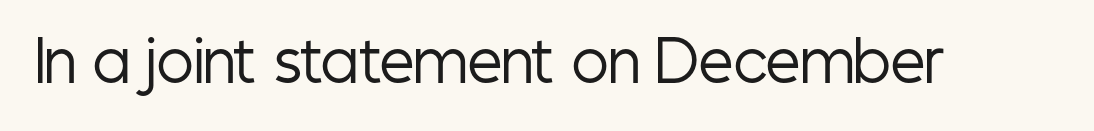
The image shows 55 px regular-weight, condensed sans-serif type, upright; set normal letter spacing, not underlined; low stroke contrast and a medium x-height.
